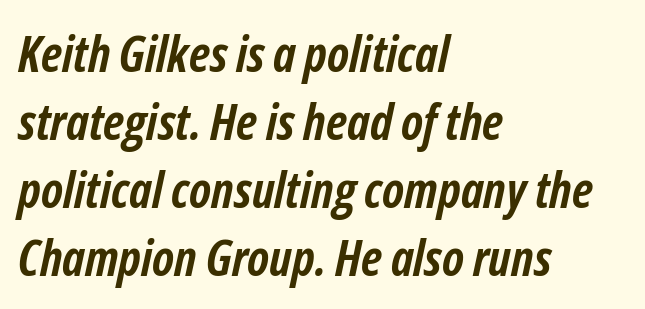
The image shows 50 px semibold, condensed type, italic (leaning right); set left-aligned, normal line spacing (1.36x), normal letter spacing, not underlined; low stroke contrast and a medium x-height.
